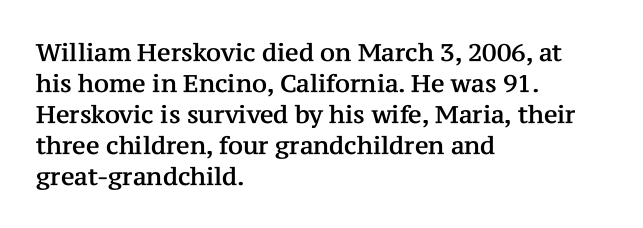
The rag falls on the right side of this text block. How would I describe the line gaps? Plain and ordinary. Ordinary non-slanted type is in use. The gaps between neighbouring characters are ordinary and unremarkable.
